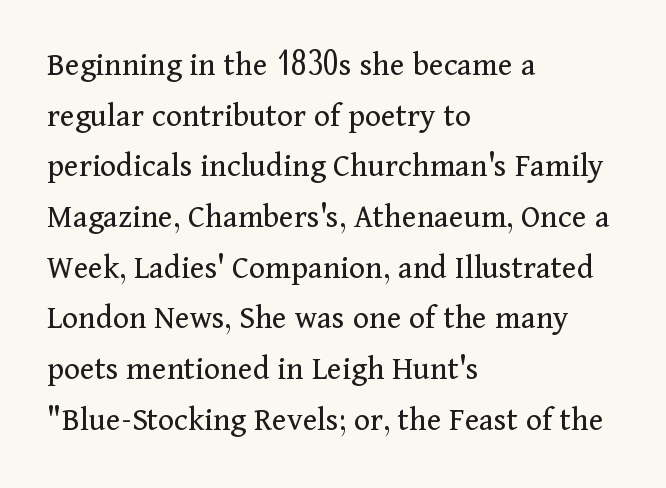
The type sits square on the baseline with zero lean. The strip under each line holds only bare page. The letterforms sit at book weight or below. Is there much room between lines? A standard amount, neither cramped nor airy. Letter spacing: default. Here the designer chose a conventional face with non-uniform glyph widths.
